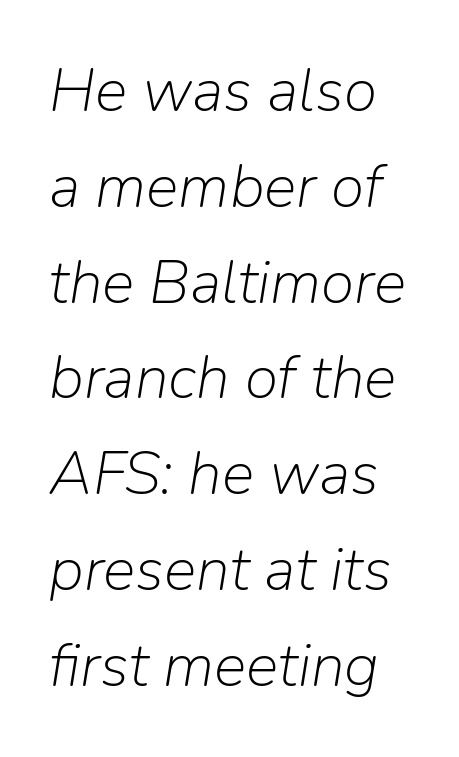
{"italic": "yes", "lean": "right", "slant_degrees": 9, "bold": "no", "weight": "light", "width": "normal", "stroke_contrast": "low", "x_height": "medium", "monospaced": "no", "underline": "no", "line_spacing": "normal", "line_spacing_ratio": 1.57, "letter_spacing": "normal", "letter_spacing_em": 0.0, "glyph_px": 61}
